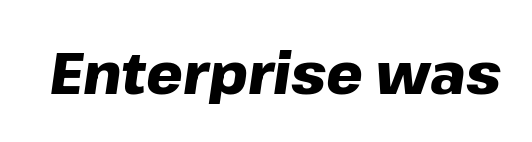
{"italic": "yes", "lean": "right", "slant_degrees": 8, "bold": "yes", "weight": "heavy", "width": "normal", "stroke_contrast": "low", "x_height": "medium", "monospaced": "no", "underline": "no", "letter_spacing": "normal", "letter_spacing_em": 0.0, "glyph_px": 58}
